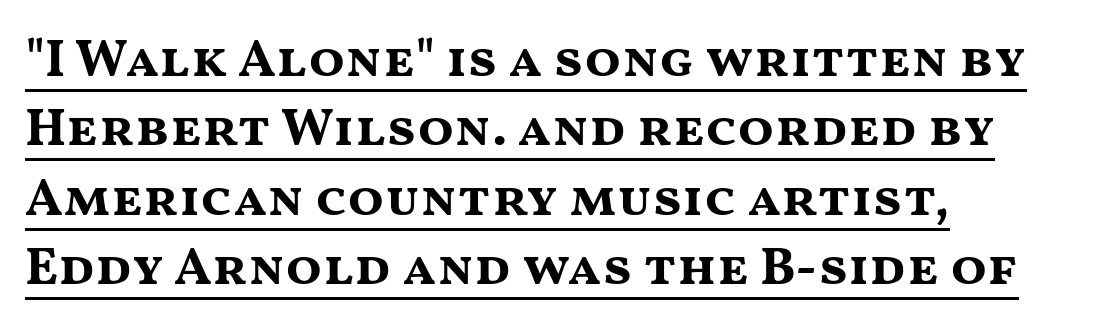
Q: Is the text bold? A: Yes.
Q: Is the text italic (slanted)? A: No, it is upright.
Q: Is the typeface a serif or a sans-serif typeface? A: Sans-serif.
Q: Is the text underlined? A: Yes.
Q: How is the paragraph aligned? A: Left-aligned.
Q: Is the spacing between letters normal or unusually wide? A: Normal.
Q: Is the spacing between lines tight, normal or loose? A: Normal.
Q: Width (condensed, normal, or wide)? A: Wide.
Q: Stroke contrast? A: Medium.
Q: x-height? A: Medium.
Q: Monospaced? A: No.
